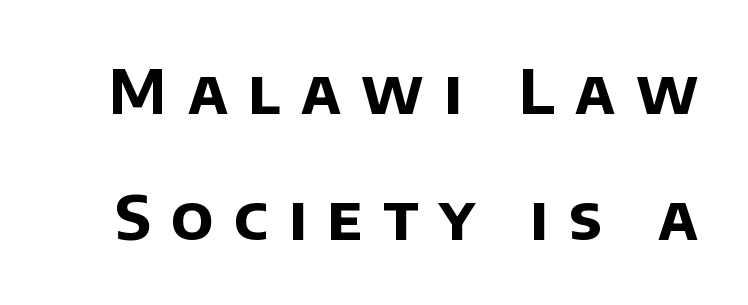
The image shows 62 px bold sans-serif type; set loose line spacing (2.04x), unusually wide letter spacing (+0.33 em), not underlined; low stroke contrast and a large x-height.
